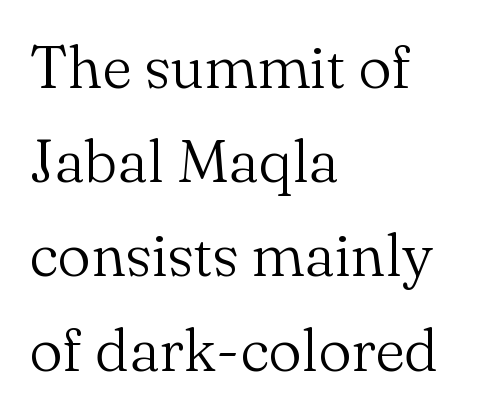
The image shows 60 px light serif type, upright; set left-aligned, normal line spacing (1.57x), normal letter spacing, not underlined; medium stroke contrast and a small x-height.
